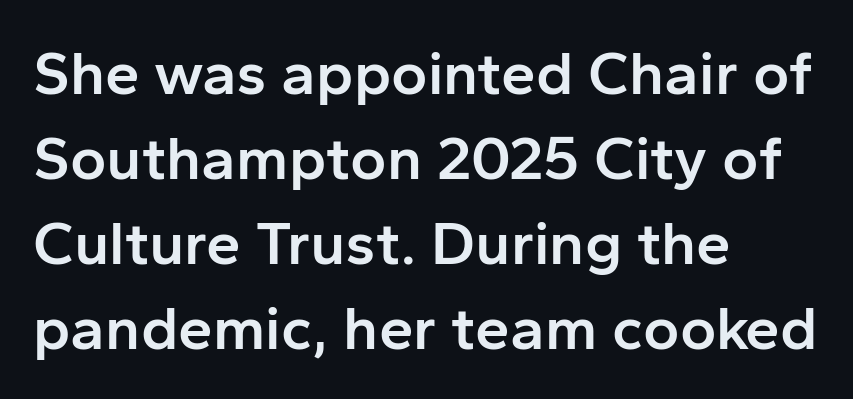
{"serif": "no", "italic": "no", "bold": "semi", "weight": "semibold", "width": "normal", "stroke_contrast": "low", "x_height": "medium", "monospaced": "no", "underline": "no", "align": "left", "line_spacing": "normal", "line_spacing_ratio": 1.37, "letter_spacing": "normal", "letter_spacing_em": 0.0, "glyph_px": 62}
